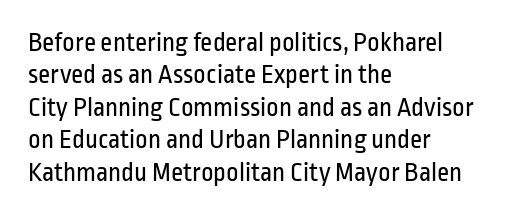
Q: Is the text bold? A: No.
Q: Is the text italic (slanted)? A: No, it is upright.
Q: Is the text underlined? A: No.
Q: How is the paragraph aligned? A: Left-aligned.
Q: Is the spacing between letters normal or unusually wide? A: Normal.
